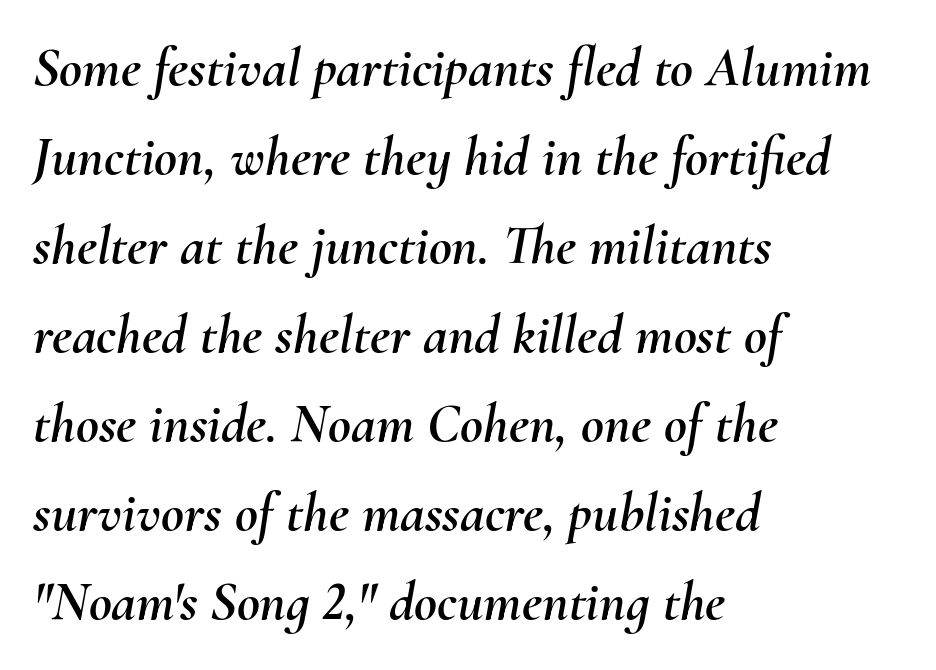
The image shows 56 px text type, italic (leaning right); set left-aligned, normal line spacing (1.59x), normal letter spacing, not underlined; medium stroke contrast and a small x-height.
